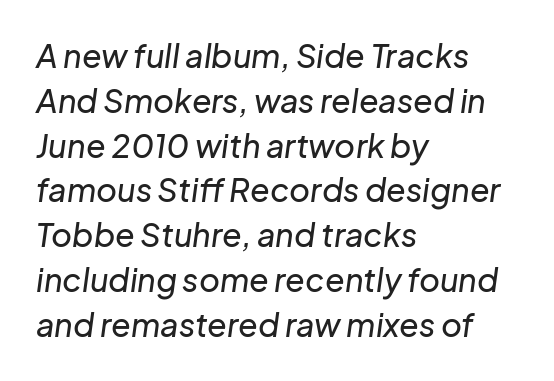
{"italic": "yes", "lean": "right", "slant_degrees": 8, "width": "normal", "stroke_contrast": "low", "x_height": "medium", "monospaced": "no", "underline": "no", "align": "left", "line_spacing": "normal", "line_spacing_ratio": 1.4, "letter_spacing": "normal", "letter_spacing_em": 0.0, "glyph_px": 32}
